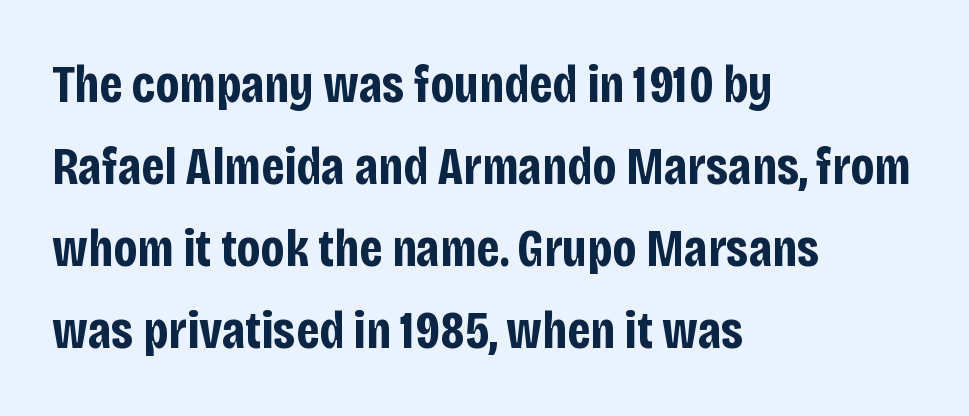
The setting favours the left margin, as ordinary paragraphs usually do. Think of a printed novel: that variable character pitch is what you see here. Clear beneath every line of the passage. The face used here has the dense, thick strokes of a bold.
